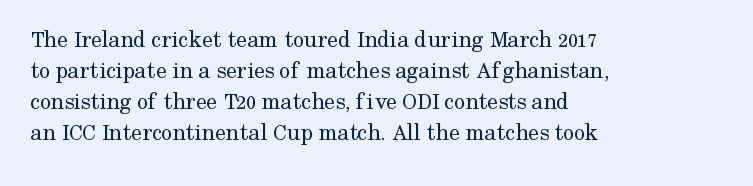
These lines keep a tight, regular rhythm from letter to letter. Notice how descenders clear the ascenders below comfortably — that's standard leading. These lines were composed using upright roman letters. One-word summary of the alignment: left. Nobody drew a line under any word here. The typesetting does not lean heavy: it is not bold.
